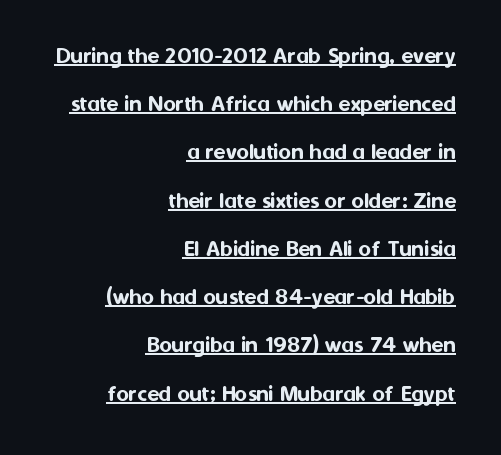
Q: Is the text italic (slanted)? A: No, it is upright.
Q: Is the text underlined? A: Yes.
Q: How is the paragraph aligned? A: Right-aligned.
Q: Is the spacing between letters normal or unusually wide? A: Normal.
Q: Is the spacing between lines tight, normal or loose? A: Loose.
